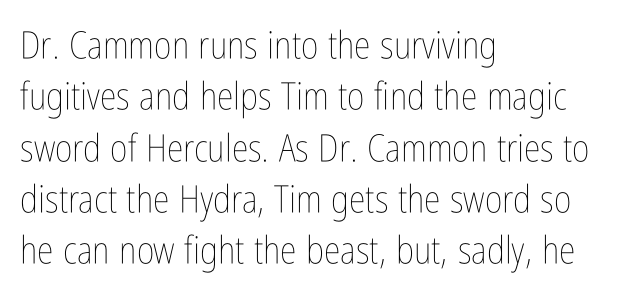
Posture: straight, roman, zero tilt. The gap between lines stays unmarked. The letters advance in unequal steps, a hallmark of proportional type. Stroke thickness stays within the range of a standard reading face or lighter. Leading matches the norm, producing a regular column. In CSS terms this would be text-align: left.
